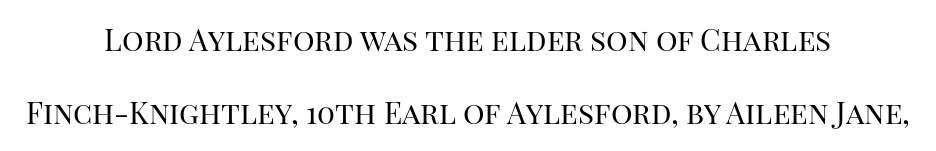
The image shows 30 px regular-weight serif type, upright; set centered, loose line spacing (2.45x), normal letter spacing, not underlined; high stroke contrast and a large x-height.
